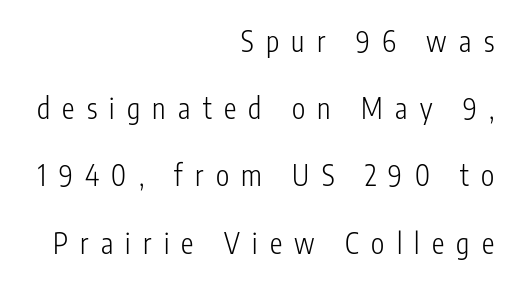
{"serif": "no", "italic": "no", "bold": "no", "weight": "light", "width": "condensed", "stroke_contrast": "low", "x_height": "medium", "monospaced": "no", "underline": "no", "align": "right", "line_spacing": "loose", "line_spacing_ratio": 2.4, "letter_spacing": "wide", "letter_spacing_em": 0.44, "glyph_px": 28}
